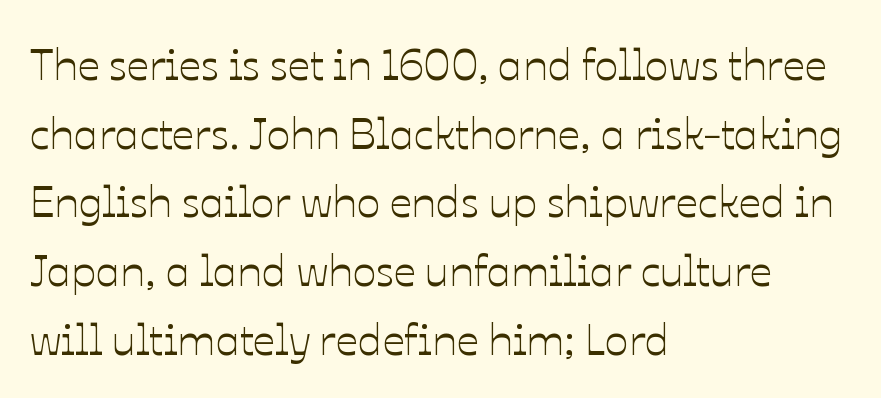
Leftover space on each line is placed entirely after the last word. Proportional: the letters do not fall into vertical columns. Whoever set this chose a conventional vertical rhythm. The font's upright variant was chosen for this text.
